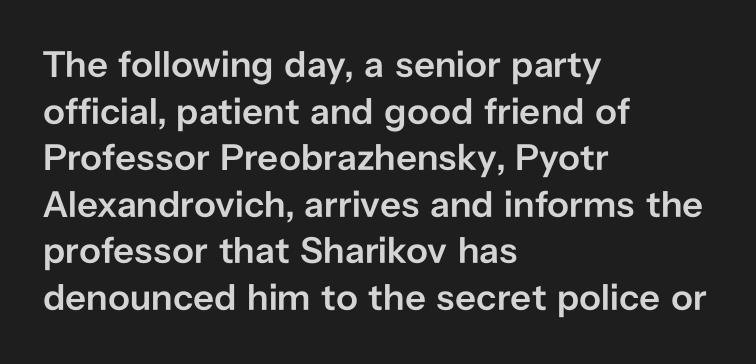
The image shows 37 px semibold sans-serif type, upright; set left-aligned, normal line spacing (1.26x), normal letter spacing, not underlined; low stroke contrast and a medium x-height.
